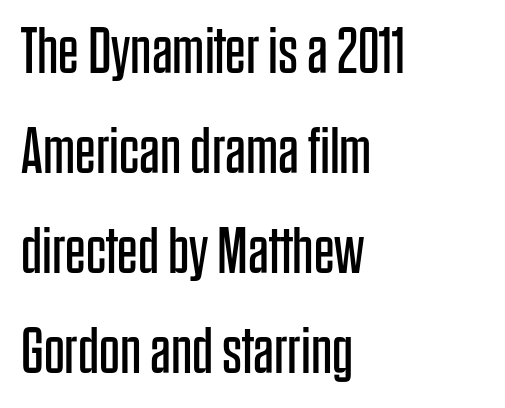
{"serif": "no", "italic": "no", "bold": "no", "weight": "regular", "width": "condensed", "stroke_contrast": "low", "x_height": "large", "monospaced": "no", "underline": "no", "align": "left", "line_spacing": "normal", "line_spacing_ratio": 1.54, "letter_spacing": "normal", "letter_spacing_em": 0.0, "glyph_px": 65}
